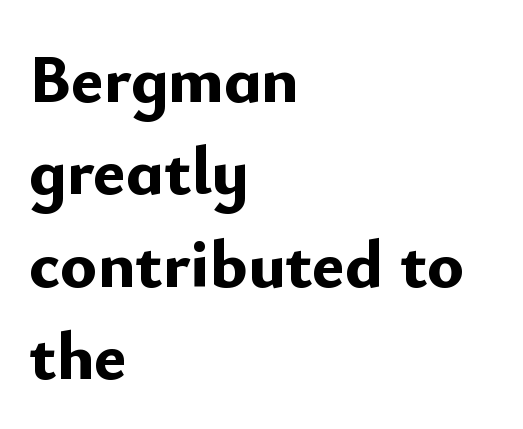
Q: Is the text bold? A: Yes.
Q: Is the text italic (slanted)? A: No, it is upright.
Q: Is the typeface a serif or a sans-serif typeface? A: Sans-serif.
Q: Is the text underlined? A: No.
Q: How is the paragraph aligned? A: Left-aligned.
Q: Is the spacing between letters normal or unusually wide? A: Normal.
Q: Is the spacing between lines tight, normal or loose? A: Normal.
Q: Width (condensed, normal, or wide)? A: Normal.
Q: Stroke contrast? A: Low.
Q: x-height? A: Small.
Q: Monospaced? A: No.
